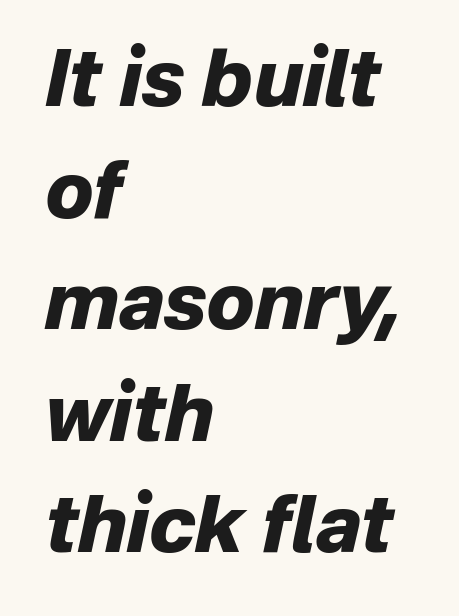
The image shows 78 px heavy type, italic (leaning right); set left-aligned, normal line spacing (1.43x), normal letter spacing, not underlined; low stroke contrast and a medium x-height.
